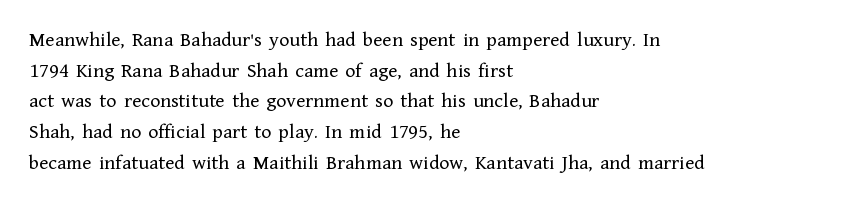
Q: Is the text bold? A: No.
Q: Is the text italic (slanted)? A: No, it is upright.
Q: Is the text underlined? A: No.
Q: How is the paragraph aligned? A: Left-aligned.
Q: Is the spacing between letters normal or unusually wide? A: Normal.
Q: Is the spacing between lines tight, normal or loose? A: Normal.
